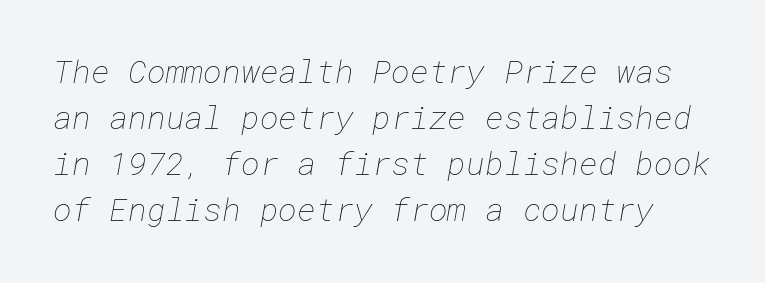
{"bold": "no", "weight": "thin", "width": "normal", "stroke_contrast": "low", "x_height": "medium", "underline": "no", "line_spacing": "normal", "line_spacing_ratio": 1.44, "letter_spacing": "normal", "letter_spacing_em": 0.0, "glyph_px": 32}
